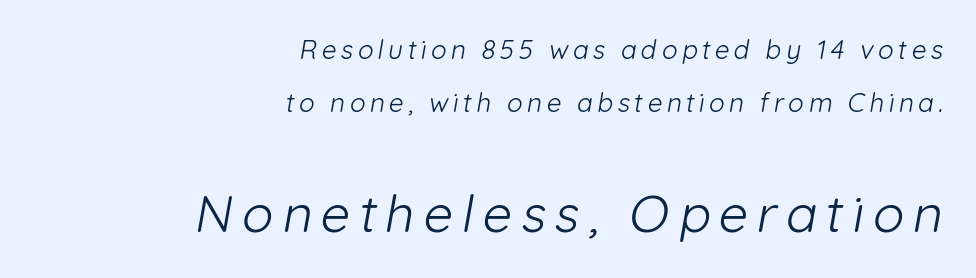
{"serif": "no", "bold": "no", "weight": "light", "width": "normal", "stroke_contrast": "low", "x_height": "medium", "monospaced": "no", "underline": "no", "align": "right", "line_spacing": "loose", "line_spacing_ratio": 2.02, "larger_block": "second", "size_ratio": 2.0, "glyph_px": 52}
